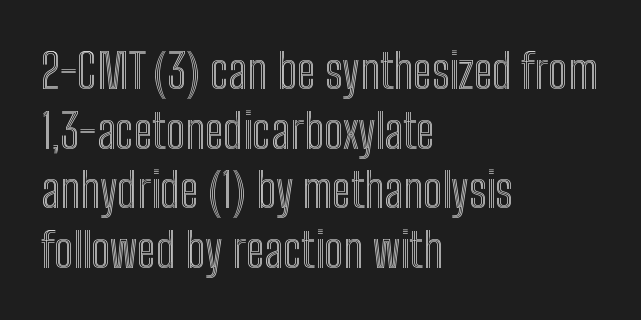
{"italic": "no", "width": "condensed", "x_height": "medium", "monospaced": "no", "underline": "no", "align": "left", "line_spacing_ratio": 1.24, "letter_spacing": "normal", "letter_spacing_em": 0.0, "glyph_px": 48}
